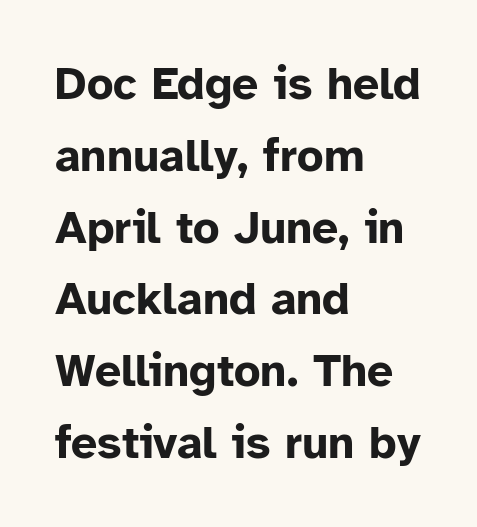
{"serif": "no", "italic": "no", "bold": "yes", "weight": "bold", "width": "normal", "stroke_contrast": "low", "x_height": "medium", "monospaced": "no", "underline": "no", "align": "left", "line_spacing": "normal", "line_spacing_ratio": 1.56, "letter_spacing": "normal", "letter_spacing_em": 0.0, "glyph_px": 46}
